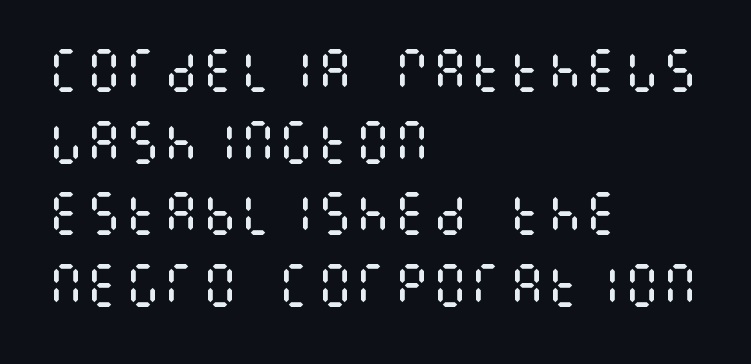
The image shows 48 px regular-weight, condensed type, upright; set left-aligned, normal line spacing (1.49x), normal letter spacing, not underlined; medium stroke contrast and a large x-height.
